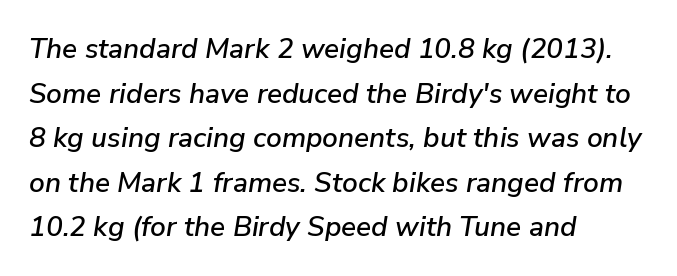
Q: Is the text italic (slanted)? A: Yes, it leans right by about 9 degrees.
Q: Is the text underlined? A: No.
Q: How is the paragraph aligned? A: Left-aligned.
Q: Is the spacing between letters normal or unusually wide? A: Normal.
Q: Is the spacing between lines tight, normal or loose? A: Normal.
Q: Width (condensed, normal, or wide)? A: Normal.
Q: Stroke contrast? A: Low.
Q: x-height? A: Medium.
Q: Monospaced? A: No.
